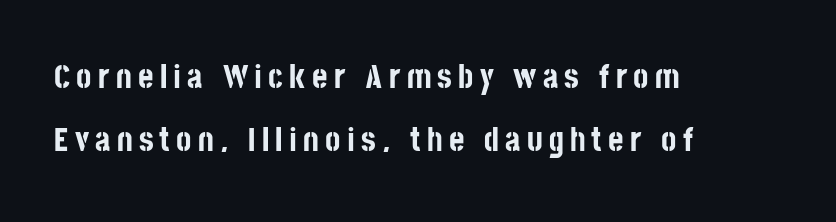
{"serif": "no", "italic": "no", "bold": "yes", "weight": "bold", "width": "condensed", "stroke_contrast": "low", "x_height": "large", "monospaced": "no", "underline": "no", "align": "left", "line_spacing": "loose", "line_spacing_ratio": 1.91, "glyph_px": 33}
